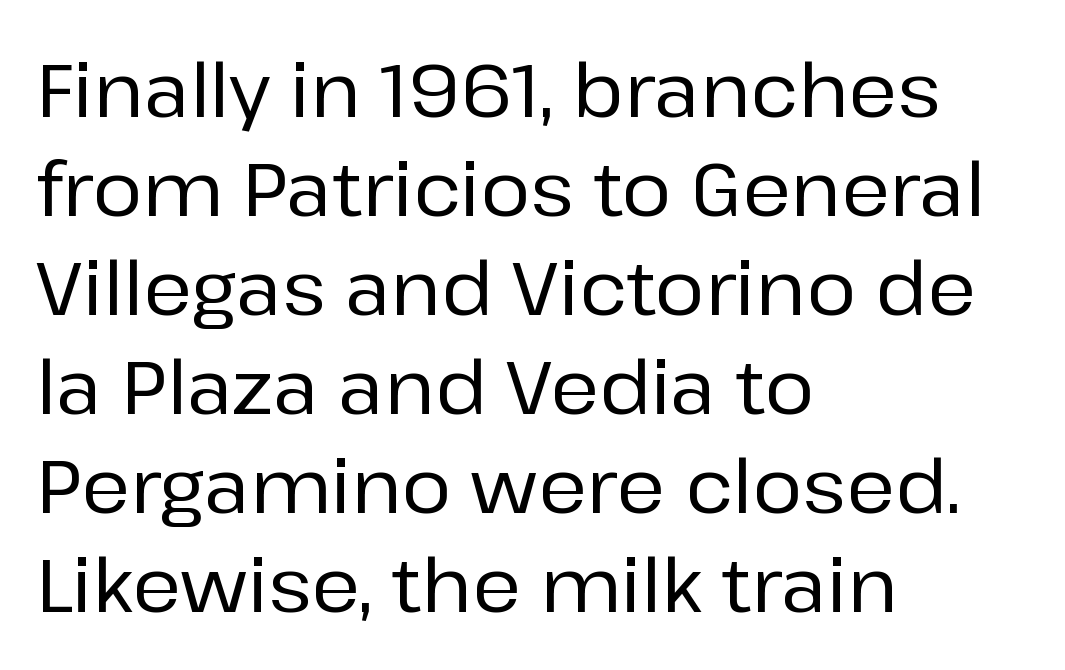
The image shows 75 px sans-serif type, upright; set left-aligned, normal line spacing (1.32x), normal letter spacing, not underlined; low stroke contrast and a medium x-height.
